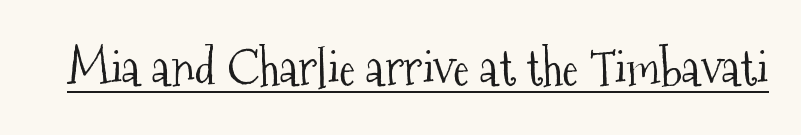
The image shows 49 px light, condensed serif type, upright; set normal letter spacing, underlined; medium stroke contrast and a medium x-height.
